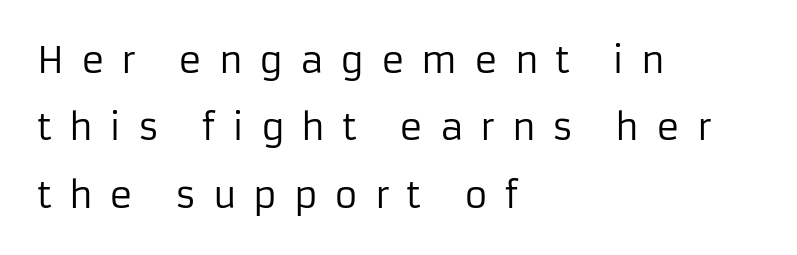
{"serif": "no", "italic": "no", "bold": "no", "weight": "regular", "width": "normal", "stroke_contrast": "low", "x_height": "medium", "monospaced": "no", "underline": "no", "align": "left", "line_spacing_ratio": 1.87, "letter_spacing": "wide", "letter_spacing_em": 0.46, "glyph_px": 36}
